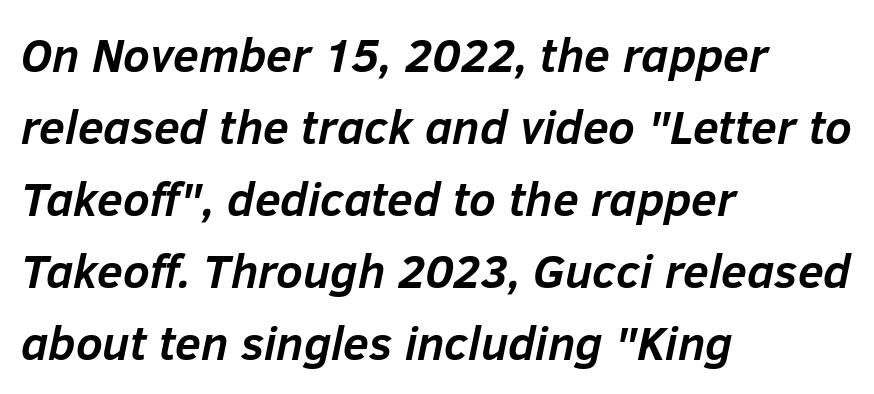
The setting favours the left margin, as ordinary paragraphs usually do. The letters sit at their default tracking, neither squeezed nor spread. Thick stems and heavy bowls — unmistakably bold. The rendering applies a slant to the glyphs. Think of a printed novel: that variable character pitch is what you see here. The gap between lines stays unmarked.
